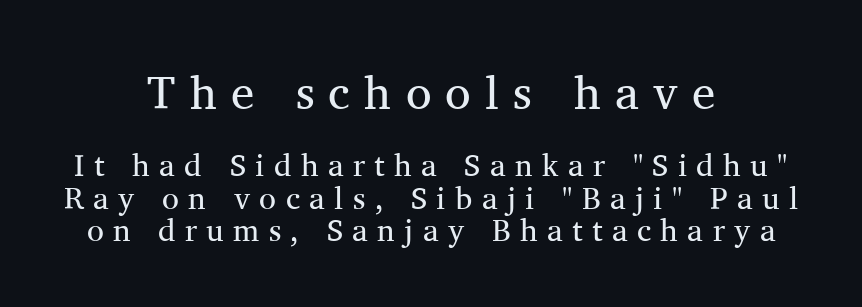
{"serif": "yes", "italic": "no", "bold": "no", "weight": "regular", "width": "normal", "stroke_contrast": "medium", "x_height": "medium", "monospaced": "no", "underline": "no", "align": "center", "line_spacing": "tight", "line_spacing_ratio": 1.04, "letter_spacing": "wide", "letter_spacing_em": 0.3, "larger_block": "first", "size_ratio": 1.52, "glyph_px": 47}
